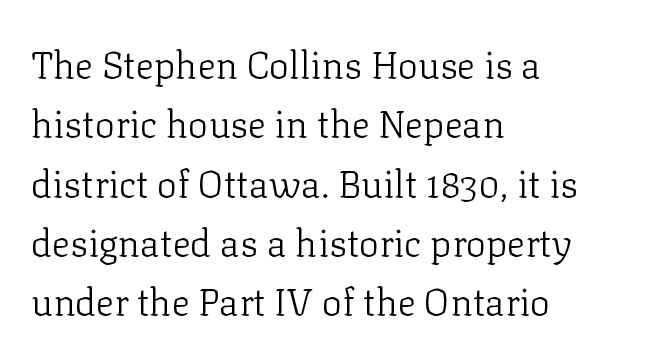
{"serif": "yes", "italic": "no", "bold": "no", "weight": "light", "width": "normal", "stroke_contrast": "low", "x_height": "medium", "monospaced": "no", "underline": "no", "align": "left", "line_spacing": "normal", "line_spacing_ratio": 1.56, "letter_spacing": "normal", "letter_spacing_em": 0.0, "glyph_px": 38}
